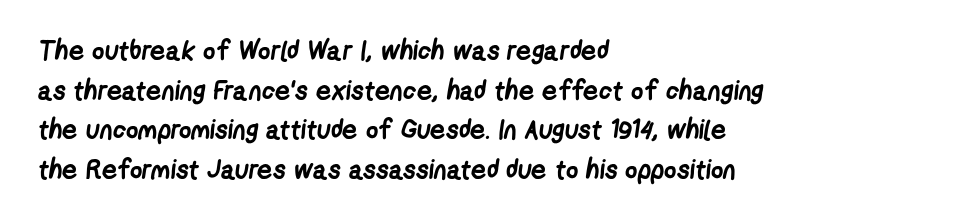
How heavy is the stroke? Heavy — this is a bold. Does the leading feel generous? No, just average. Clear beneath every line of the passage. In terms of letterspacing, this is plain default setting.
